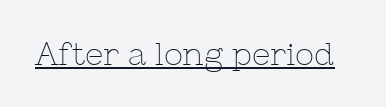
The font family rendered here belongs to the serif group. Heaviness? Minimal to ordinary, like unemphasized prose. These lines are rendered in a variable-pitch font. It's the straight-up-and-down kind of type.
